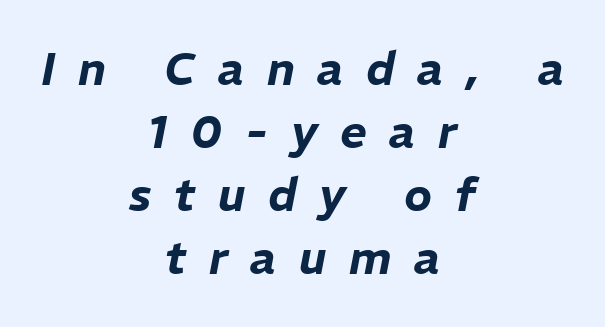
Looking at the ascenders, they clearly lean. Students, note that the glyphs here are deliberately spaced far apart. Letters rest on an invisible, unmarked baseline. Do the characters align in a grid? No, the font is proportional. Horizontally, the lines are justified to the midpoint only. Leading matches the norm, producing a regular column.
